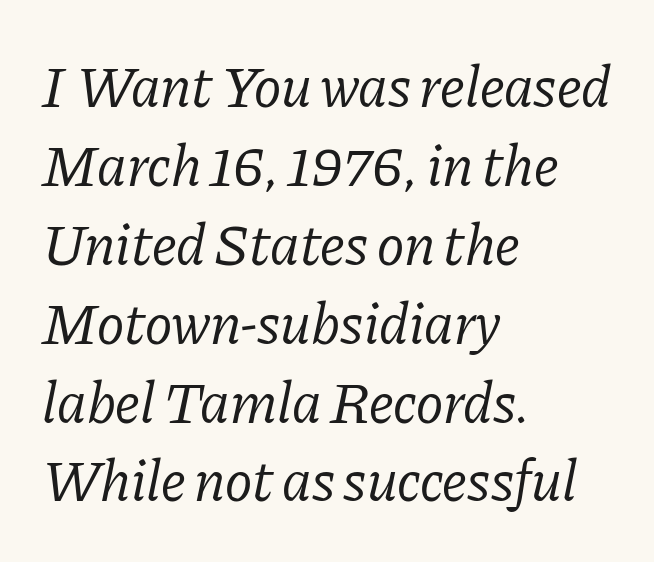
{"serif": "yes", "italic": "yes", "lean": "right", "slant_degrees": 11, "bold": "no", "weight": "regular", "width": "normal", "stroke_contrast": "low", "x_height": "medium", "monospaced": "no", "underline": "no", "align": "left", "line_spacing": "normal", "line_spacing_ratio": 1.36, "letter_spacing": "normal", "letter_spacing_em": 0.0, "glyph_px": 58}
